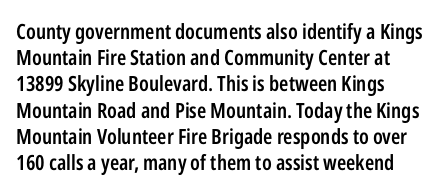
The image shows 21 px text type, upright; set left-aligned, normal line spacing (1.25x), normal letter spacing, not underlined.
